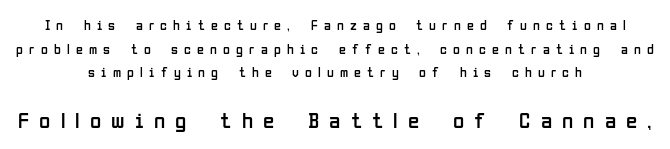
The image shows 23 px text type, upright; set centered, normal line spacing (1.68x), unusually wide letter spacing (+0.44 em), not underlined; the second (bottom) block is 1.64x larger.
